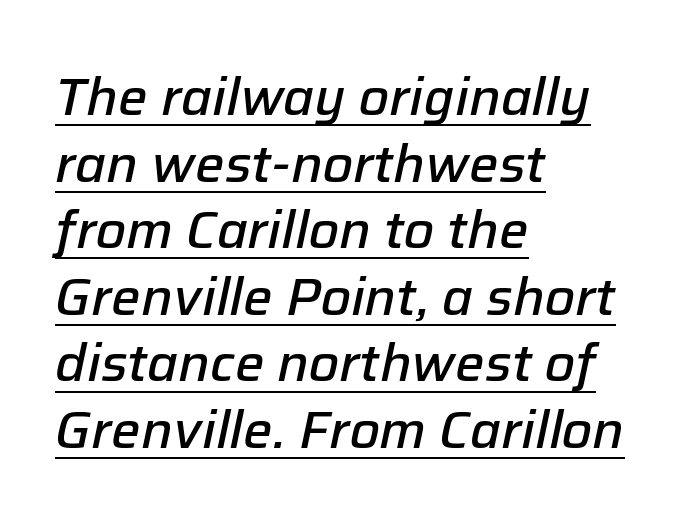
The face used here has a pronounced slope to its letters. The type is set solid horizontally, with unmodified tracking. The rows are spaced the way most documents space them. Proportional: the letters do not fall into vertical columns.
